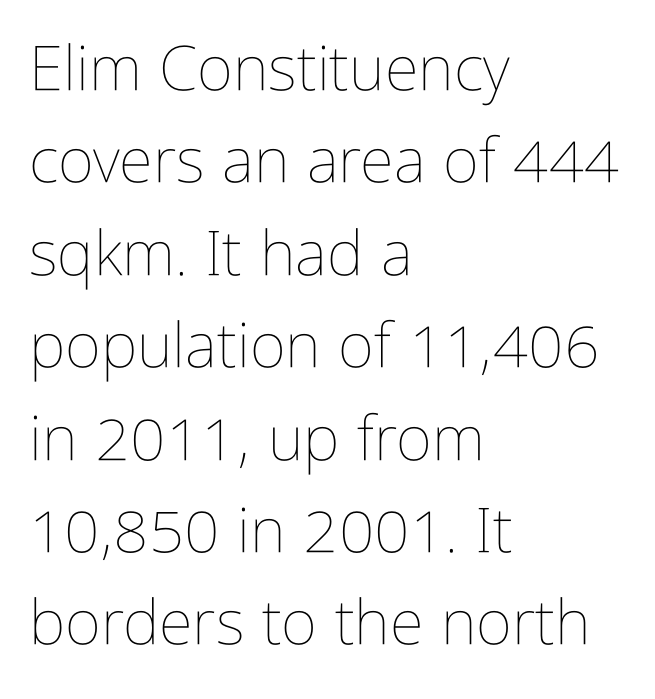
Q: Is the text bold? A: No.
Q: Is the text italic (slanted)? A: No, it is upright.
Q: Is the text underlined? A: No.
Q: How is the paragraph aligned? A: Left-aligned.
Q: Is the spacing between letters normal or unusually wide? A: Normal.
Q: Is the spacing between lines tight, normal or loose? A: Normal.
Q: Width (condensed, normal, or wide)? A: Condensed.
Q: Stroke contrast? A: Low.
Q: x-height? A: Medium.
Q: Monospaced? A: No.
